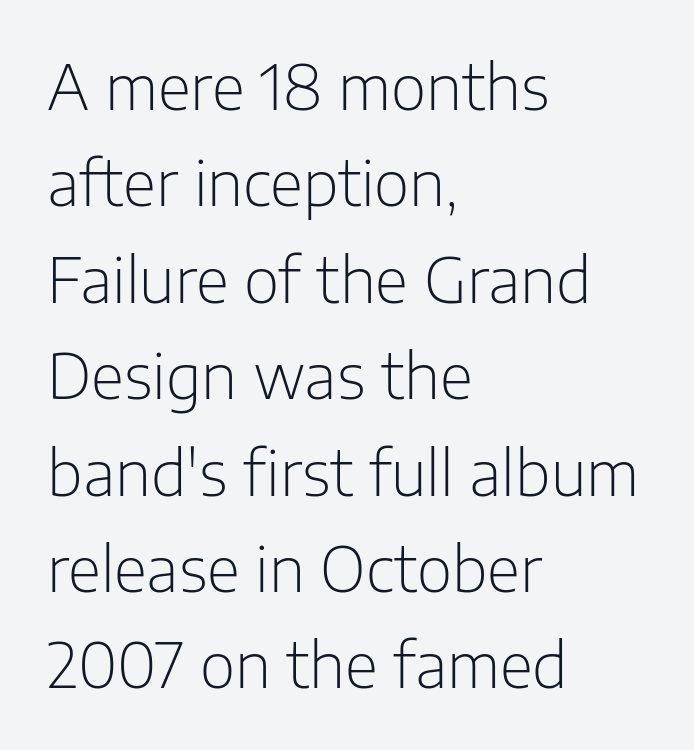
{"serif": "no", "italic": "no", "bold": "no", "weight": "light", "width": "normal", "stroke_contrast": "low", "x_height": "medium", "monospaced": "no", "underline": "no", "align": "left", "line_spacing": "normal", "line_spacing_ratio": 1.58, "letter_spacing": "normal", "letter_spacing_em": 0.0, "glyph_px": 61}
